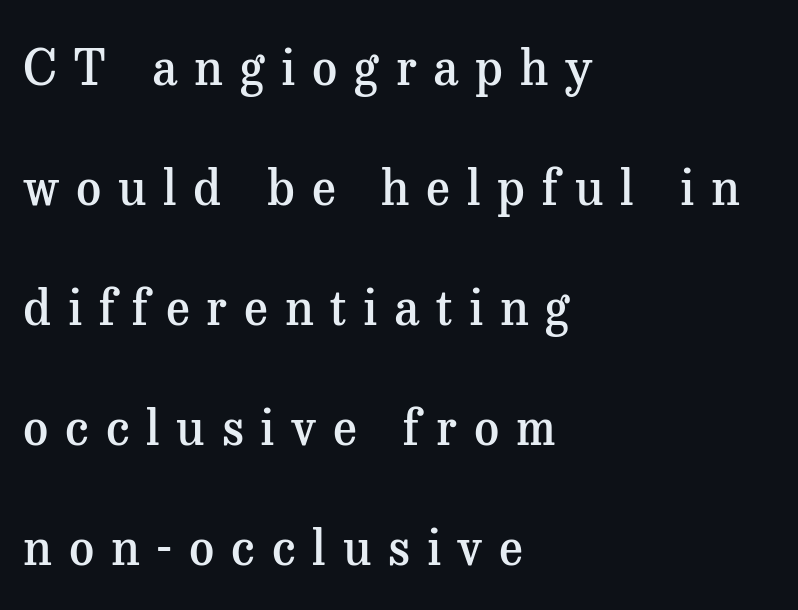
Q: Is the text bold? A: Semi-bold.
Q: Is the text italic (slanted)? A: No, it is upright.
Q: Is the typeface a serif or a sans-serif typeface? A: Serif.
Q: Is the text underlined? A: No.
Q: How is the paragraph aligned? A: Left-aligned.
Q: Is the spacing between letters normal or unusually wide? A: Unusually wide.
Q: Is the spacing between lines tight, normal or loose? A: Loose.
Q: Width (condensed, normal, or wide)? A: Normal.
Q: Stroke contrast? A: Medium.
Q: x-height? A: Medium.
Q: Monospaced? A: No.
